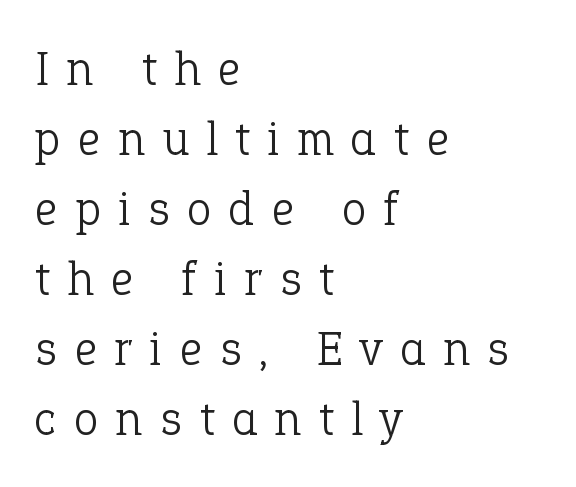
Q: Is the text bold? A: No.
Q: Is the text italic (slanted)? A: No, it is upright.
Q: Is the typeface a serif or a sans-serif typeface? A: Serif.
Q: Is the text underlined? A: No.
Q: How is the paragraph aligned? A: Left-aligned.
Q: Is the spacing between letters normal or unusually wide? A: Unusually wide.
Q: Is the spacing between lines tight, normal or loose? A: Normal.
Q: Width (condensed, normal, or wide)? A: Normal.
Q: Stroke contrast? A: Low.
Q: x-height? A: Medium.
Q: Monospaced? A: No.
